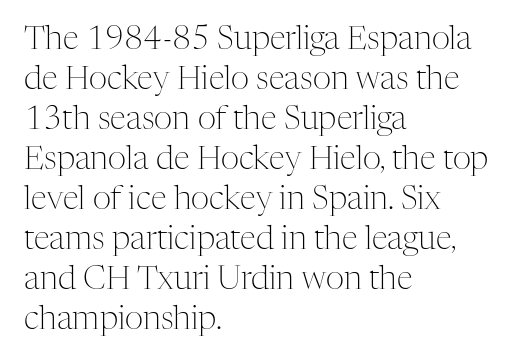
The image shows 32 px light serif type, upright; set left-aligned, normal line spacing (1.25x), normal letter spacing, not underlined; medium stroke contrast and a medium x-height.
